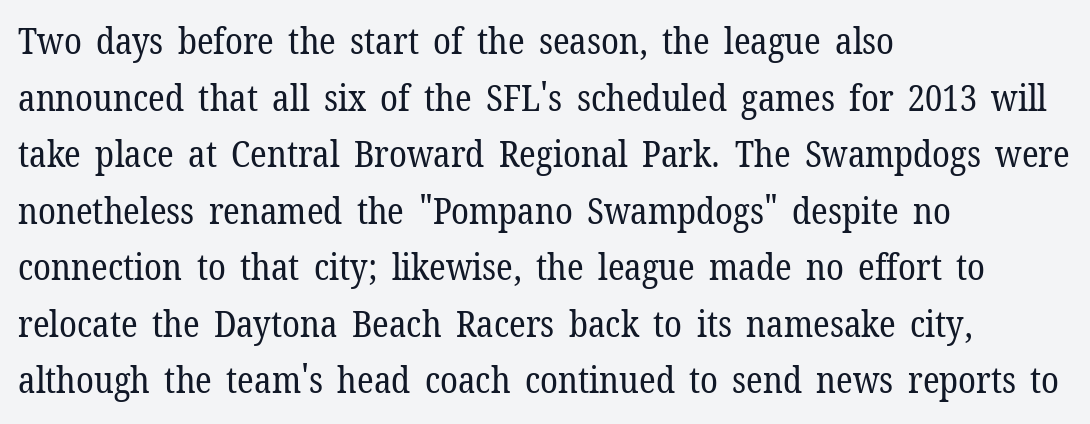
{"serif": "yes", "italic": "no", "bold": "no", "weight": "regular", "width": "normal", "stroke_contrast": "low", "x_height": "medium", "monospaced": "no", "underline": "no", "align": "left", "line_spacing": "normal", "line_spacing_ratio": 1.57, "letter_spacing": "normal", "letter_spacing_em": 0.0, "glyph_px": 36}
